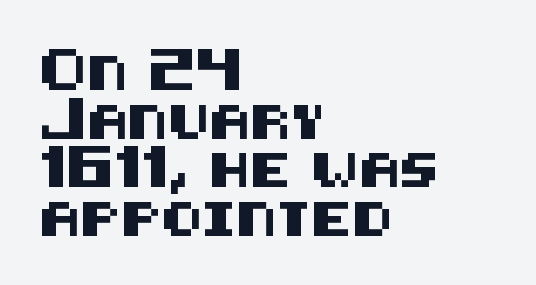
Line spacing here is normal. The rendering anchors every line to the left-hand side. Check under the words: just untouched page. Ascenders rise straight up at ninety degrees. This sample uses plain, unmodified letter spacing.
